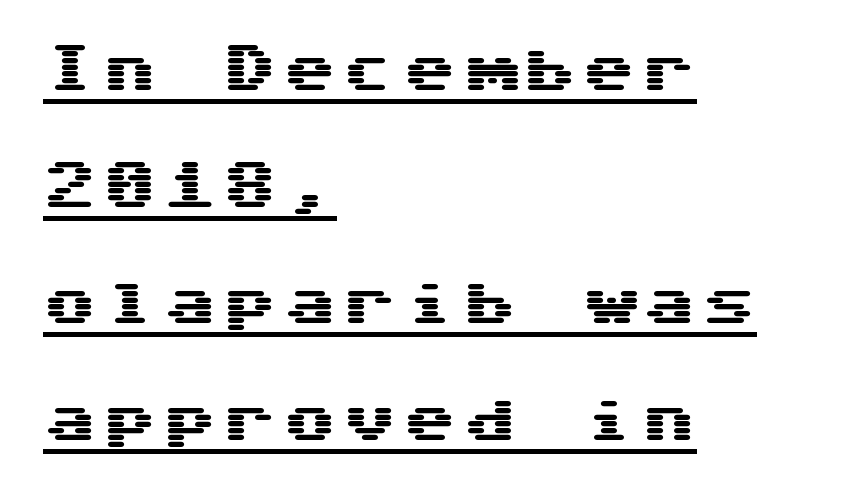
The font's upright variant was chosen for this text. The passage shown stacks its lines with a broad gap. The specimen includes a rule beneath the text block's lines. The glyphs in this specimen are sans serif. The compositor pushed each line to the left boundary.
